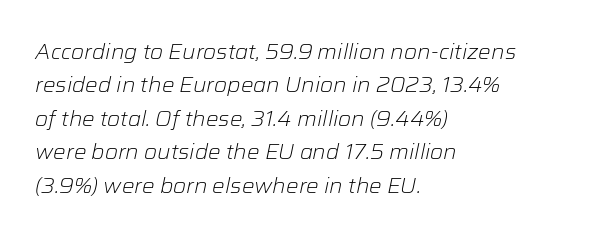
The image shows 21 px text type, italic (leaning right); set left-aligned, normal line spacing (1.59x), normal letter spacing, not underlined.
